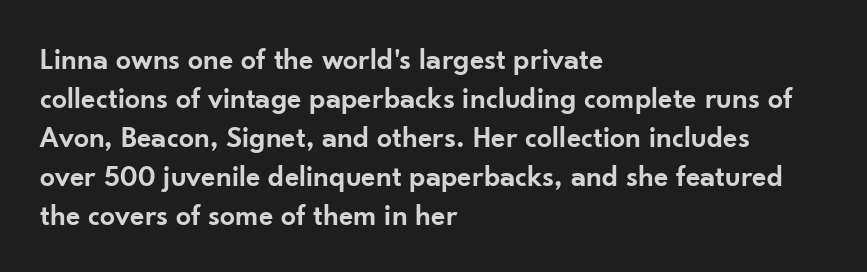
Q: Is the text bold? A: Semi-bold.
Q: Is the text italic (slanted)? A: No, it is upright.
Q: Is the typeface a serif or a sans-serif typeface? A: Sans-serif.
Q: Is the text underlined? A: No.
Q: How is the paragraph aligned? A: Left-aligned.
Q: Is the spacing between letters normal or unusually wide? A: Normal.
Q: Is the spacing between lines tight, normal or loose? A: Normal.
Q: Width (condensed, normal, or wide)? A: Normal.
Q: Stroke contrast? A: Low.
Q: x-height? A: Small.
Q: Monospaced? A: No.
